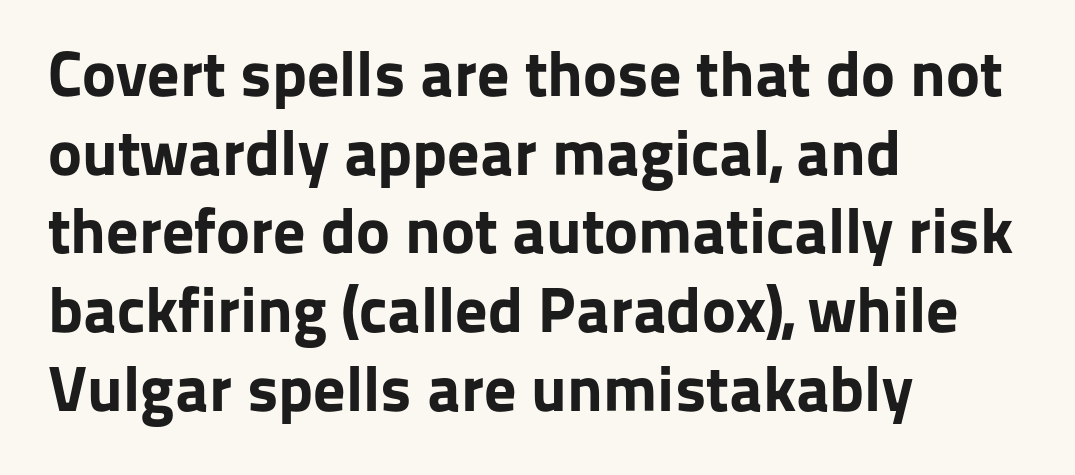
Q: Is the text bold? A: Yes.
Q: Is the text italic (slanted)? A: No, it is upright.
Q: Is the typeface a serif or a sans-serif typeface? A: Sans-serif.
Q: Is the text underlined? A: No.
Q: How is the paragraph aligned? A: Left-aligned.
Q: Is the spacing between letters normal or unusually wide? A: Normal.
Q: Width (condensed, normal, or wide)? A: Normal.
Q: Stroke contrast? A: Low.
Q: x-height? A: Medium.
Q: Monospaced? A: No.
